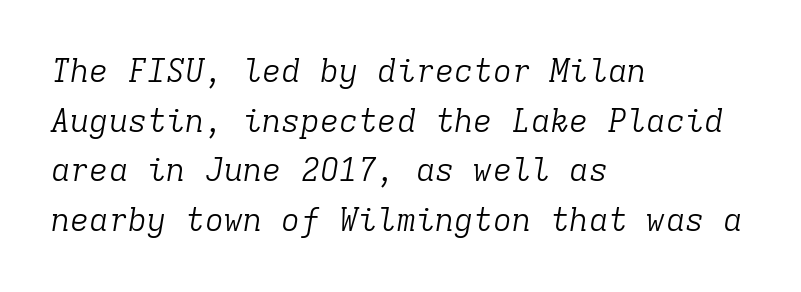
{"serif": "yes", "italic": "yes", "lean": "right", "slant_degrees": 9, "bold": "no", "weight": "light", "width": "normal", "stroke_contrast": "low", "x_height": "medium", "monospaced": "yes", "underline": "no", "align": "left", "line_spacing": "normal", "line_spacing_ratio": 1.55, "letter_spacing": "normal", "letter_spacing_em": 0.0, "glyph_px": 32}
